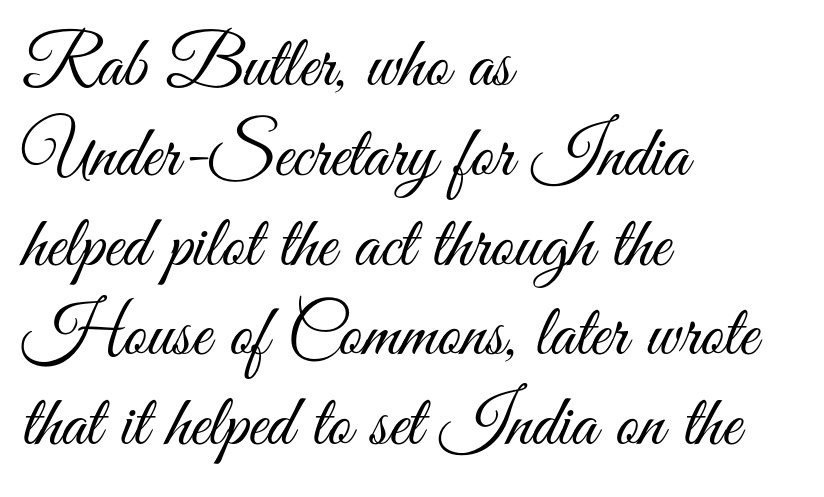
Think of a printed novel: that variable character pitch is what you see here. The cut favours lightness, reaching ordinary text weight at its darkest. Compared with a centered layout, this one pins lines to the left instead. A typesetter would label this face a sans. Observe the ordinary spacing: letters are neighbours, not strangers.
